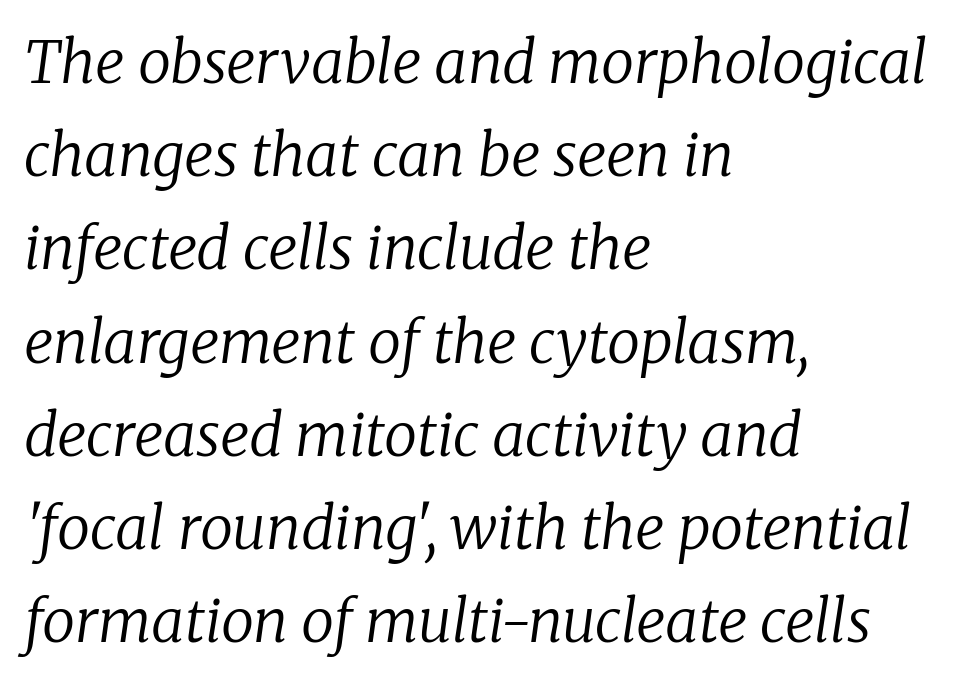
Q: Is the text bold? A: No.
Q: Is the text italic (slanted)? A: Yes, it leans right by about 8 degrees.
Q: Is the typeface a serif or a sans-serif typeface? A: Serif.
Q: Is the text underlined? A: No.
Q: How is the paragraph aligned? A: Left-aligned.
Q: Is the spacing between letters normal or unusually wide? A: Normal.
Q: Is the spacing between lines tight, normal or loose? A: Normal.
Q: Width (condensed, normal, or wide)? A: Normal.
Q: Stroke contrast? A: Low.
Q: x-height? A: Medium.
Q: Monospaced? A: No.
